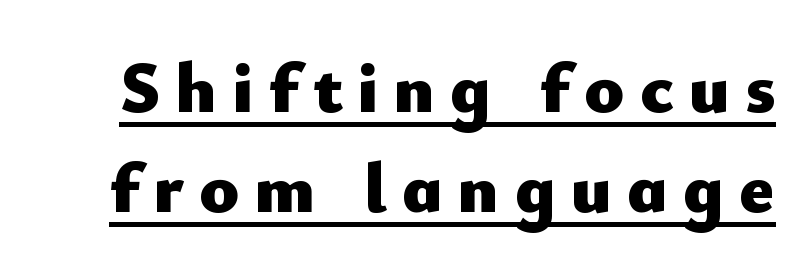
Varying glyph widths throughout — classic text-font behaviour. The typesetter has applied underlining to the passage shown. This is heavy type, rendered in bold. Quick note: not italic, upright. Leading: standard.
